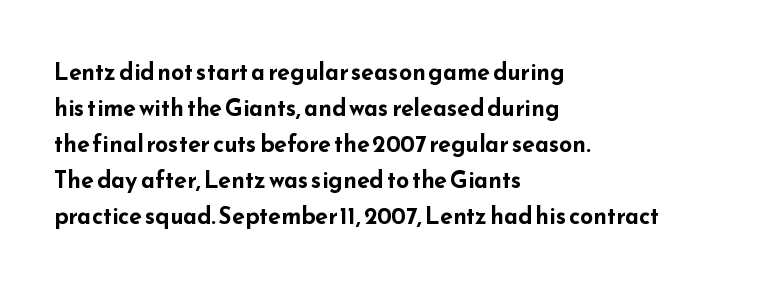
The line-height multiplier appears to be the usual default. Plain, unruled lines of type. The type is set solid horizontally, with unmodified tracking. Horizontal alignment here is leftward, the default for most running prose. Does the weight exceed regular? Yes, all the way to bold.
